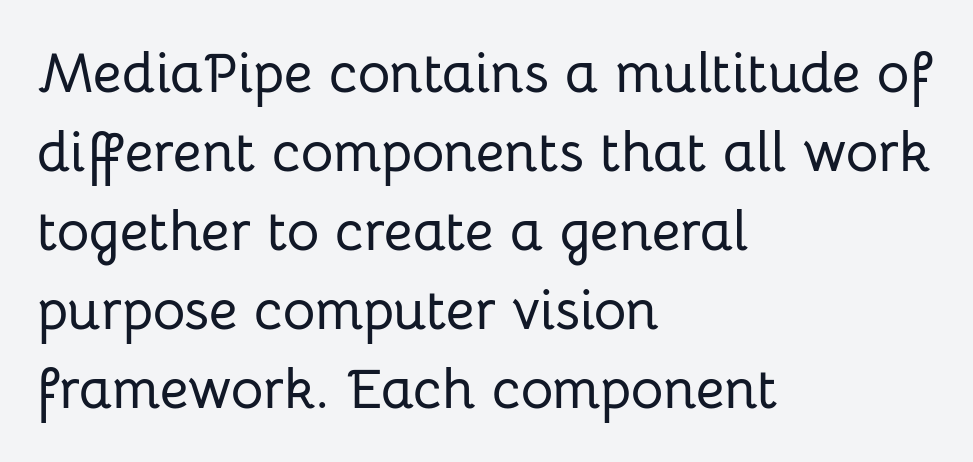
Q: Is the text italic (slanted)? A: No, it is upright.
Q: Is the typeface a serif or a sans-serif typeface? A: Sans-serif.
Q: Is the text underlined? A: No.
Q: How is the paragraph aligned? A: Left-aligned.
Q: Is the spacing between letters normal or unusually wide? A: Normal.
Q: Is the spacing between lines tight, normal or loose? A: Normal.
Q: Width (condensed, normal, or wide)? A: Normal.
Q: Stroke contrast? A: Low.
Q: x-height? A: Medium.
Q: Monospaced? A: No.
